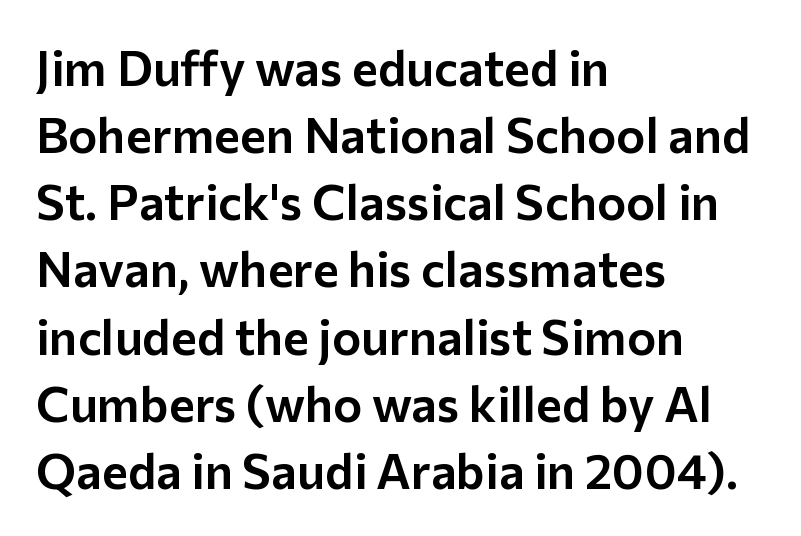
The image shows 49 px sans-serif type, upright; set left-aligned, normal line spacing (1.37x), normal letter spacing, not underlined; low stroke contrast and a medium x-height.
